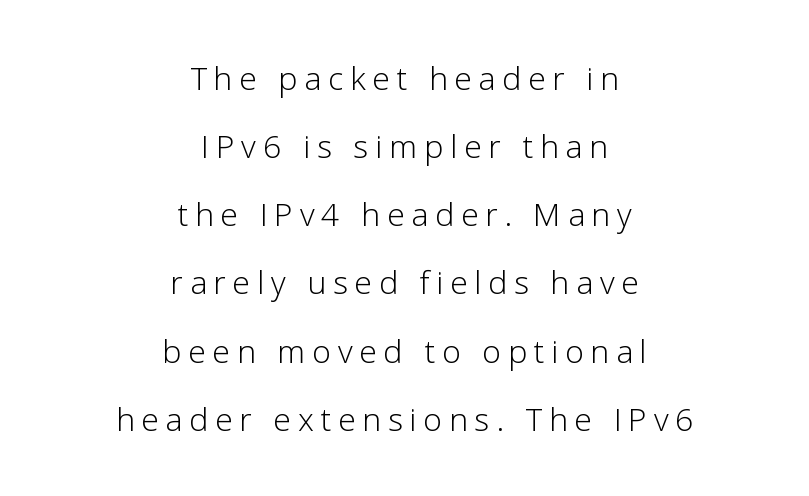
{"serif": "no", "italic": "no", "bold": "no", "weight": "light", "width": "normal", "stroke_contrast": "low", "x_height": "medium", "monospaced": "no", "underline": "no", "align": "center", "line_spacing": "loose", "line_spacing_ratio": 2.13, "letter_spacing": "wide", "letter_spacing_em": 0.21, "glyph_px": 32}
